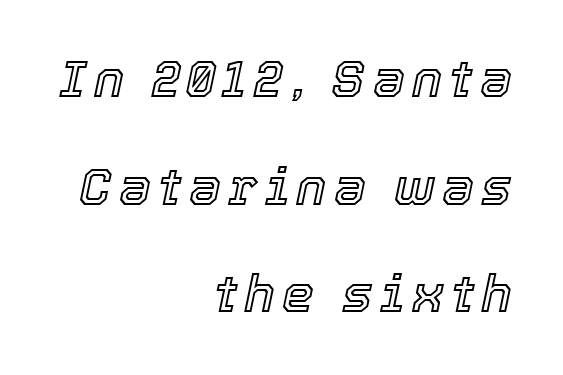
{"italic": "yes", "lean": "right", "slant_degrees": 12, "width": "normal", "x_height": "medium", "monospaced": "no", "underline": "no", "align": "right", "line_spacing": "loose", "line_spacing_ratio": 2.11, "glyph_px": 51}
